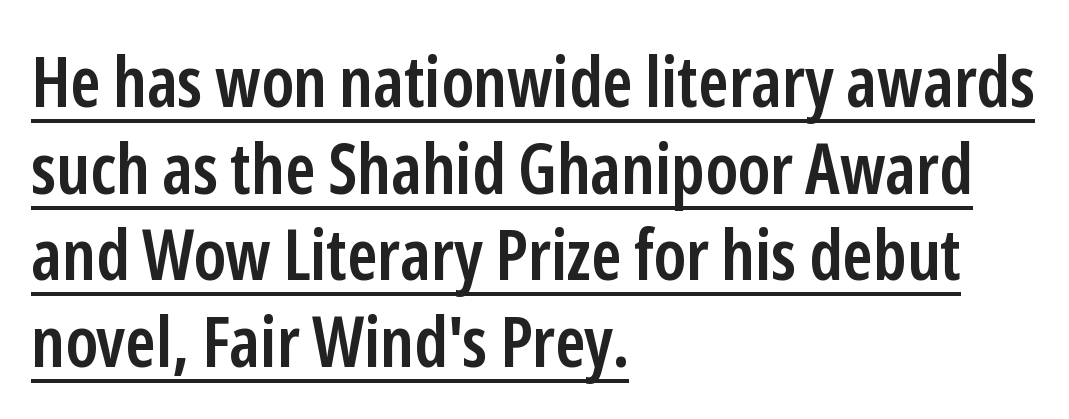
The designer went with a sans here, leaving each stem footless. The typography opts for an upright posture over an oblique one. Check the space under the baseline: a stroke is drawn there. How are the letters spaced? Ordinarily, with no added tracking.
